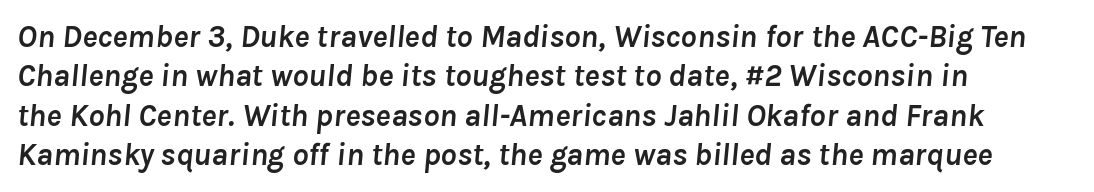
{"italic": "yes", "lean": "right", "slant_degrees": 8, "bold": "yes", "weight": "semibold", "width": "normal", "stroke_contrast": "low", "x_height": "medium", "monospaced": "no", "underline": "no", "align": "left", "line_spacing_ratio": 1.23, "letter_spacing": "normal", "letter_spacing_em": 0.0, "glyph_px": 32}
